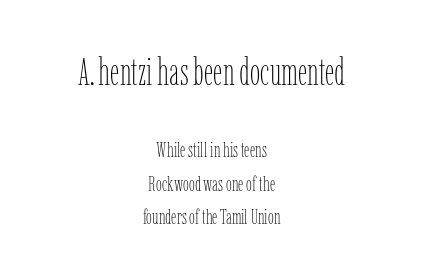
Q: Is the text bold? A: No.
Q: Is the text italic (slanted)? A: No, it is upright.
Q: Is the text underlined? A: No.
Q: How is the paragraph aligned? A: Centered.
Q: Is the spacing between letters normal or unusually wide? A: Normal.
Q: Is the spacing between lines tight, normal or loose? A: Normal.
Q: Which block of text is set in a larger size, the first (top) or the second (bottom)? A: The first (top) one.
Q: Width (condensed, normal, or wide)? A: Condensed.
Q: Stroke contrast? A: Low.
Q: x-height? A: Medium.
Q: Monospaced? A: No.
